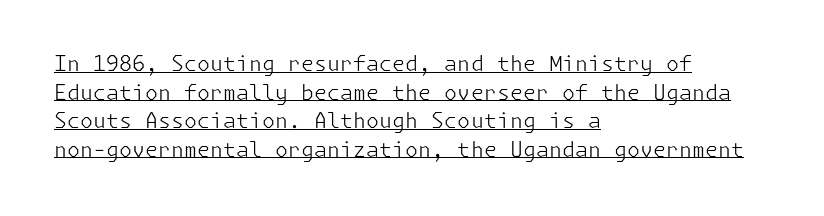
{"italic": "no", "bold": "no", "underline": "yes", "align": "left", "line_spacing": "normal", "line_spacing_ratio": 1.36, "letter_spacing": "normal", "letter_spacing_em": 0.0, "glyph_px": 21}
